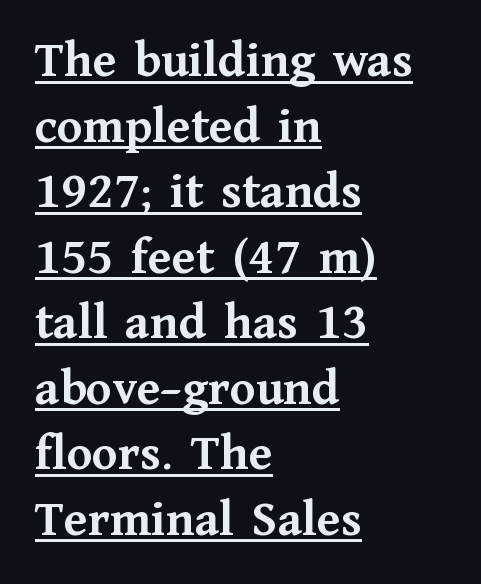
Q: Is the text bold? A: Yes.
Q: Is the text italic (slanted)? A: No, it is upright.
Q: Is the typeface a serif or a sans-serif typeface? A: Serif.
Q: Is the text underlined? A: Yes.
Q: How is the paragraph aligned? A: Left-aligned.
Q: Is the spacing between letters normal or unusually wide? A: Normal.
Q: Is the spacing between lines tight, normal or loose? A: Normal.
Q: Width (condensed, normal, or wide)? A: Normal.
Q: Stroke contrast? A: Medium.
Q: x-height? A: Medium.
Q: Monospaced? A: No.
